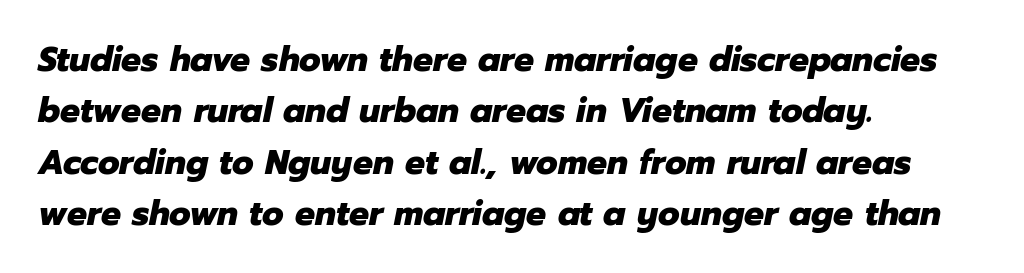
The image shows 35 px heavy type, italic (leaning right); set left-aligned, normal line spacing (1.47x), normal letter spacing, not underlined; low stroke contrast and a medium x-height.
